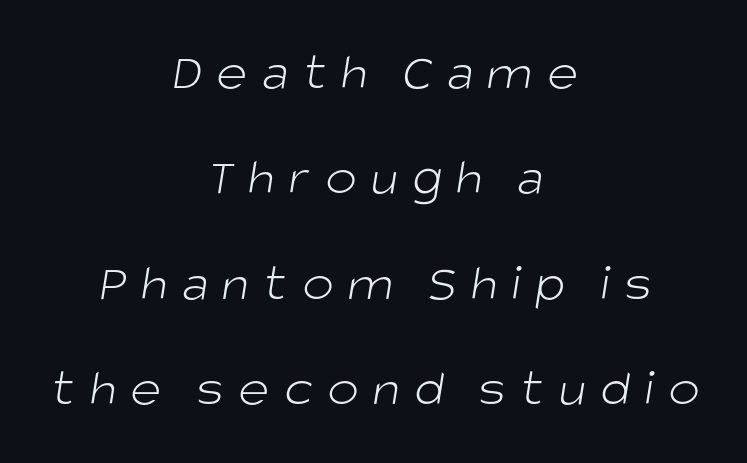
The image shows 53 px light sans-serif type; set centered, loose line spacing (1.99x), unusually wide letter spacing (+0.27 em), not underlined; low stroke contrast and a large x-height.
